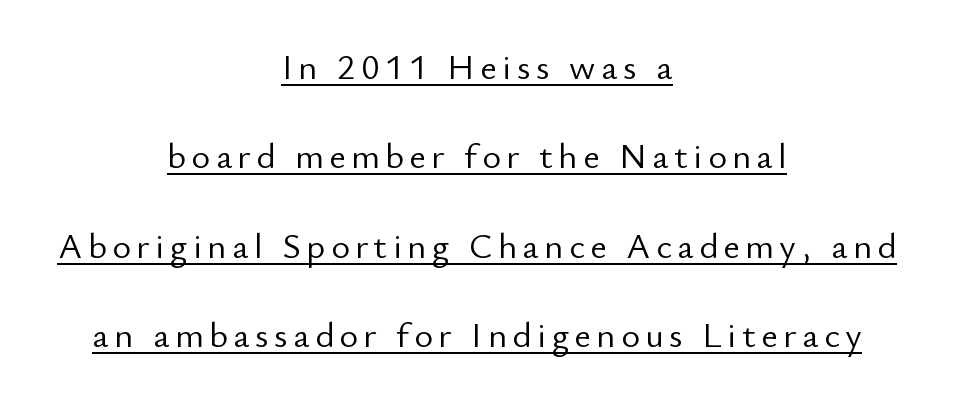
Leftover space on each line is divided equally before and after the words. Caption: lettering with a line underneath. Weight: regular or lighter. Character widths vary here, with narrow letters taking less room than wide ones. Upright lettering throughout.
